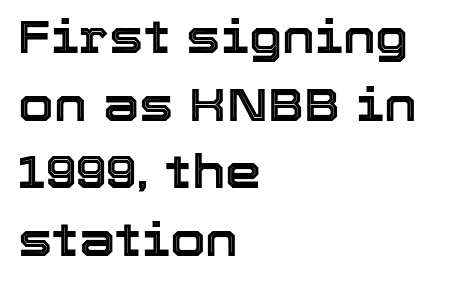
Standard letterfit; no display-style spreading of the glyphs. Regular leading. Honestly, there is no underline to notice here at all. The rendering uses natural spacing where letterforms have individual widths.
